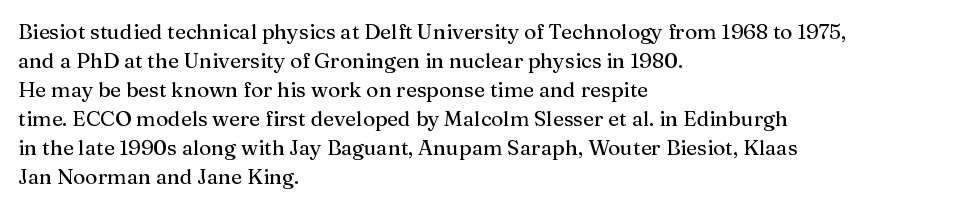
{"italic": "no", "underline": "no", "align": "left", "line_spacing": "normal", "line_spacing_ratio": 1.38, "letter_spacing": "normal", "letter_spacing_em": 0.0, "glyph_px": 21}
